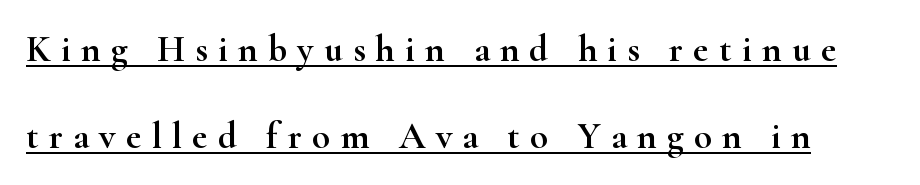
The image shows 37 px wide serif type, upright; set loose line spacing (2.34x), unusually wide letter spacing (+0.28 em), underlined; high stroke contrast and a small x-height.
